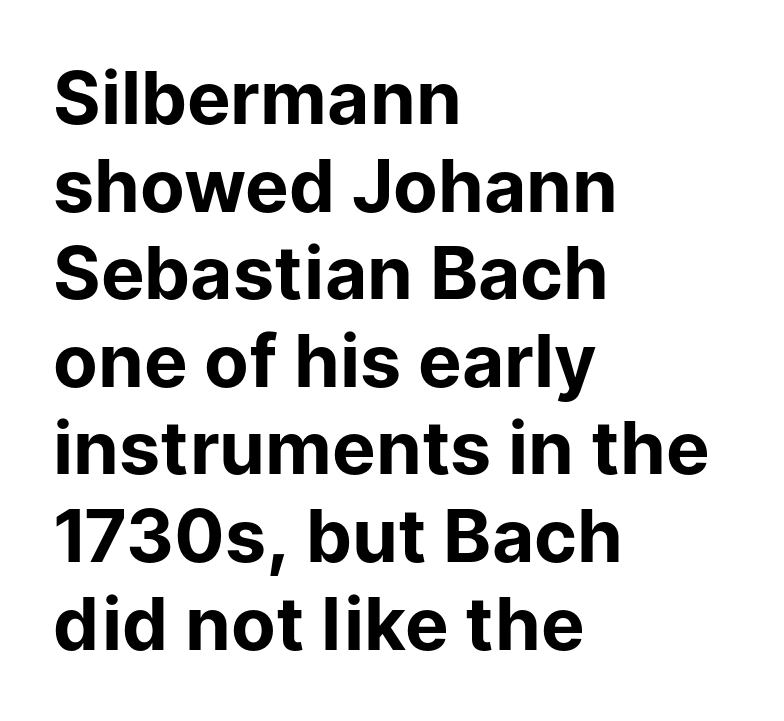
The image shows 73 px bold sans-serif type, upright; set left-aligned, line spacing 1.2x, normal letter spacing, not underlined; low stroke contrast and a medium x-height.
